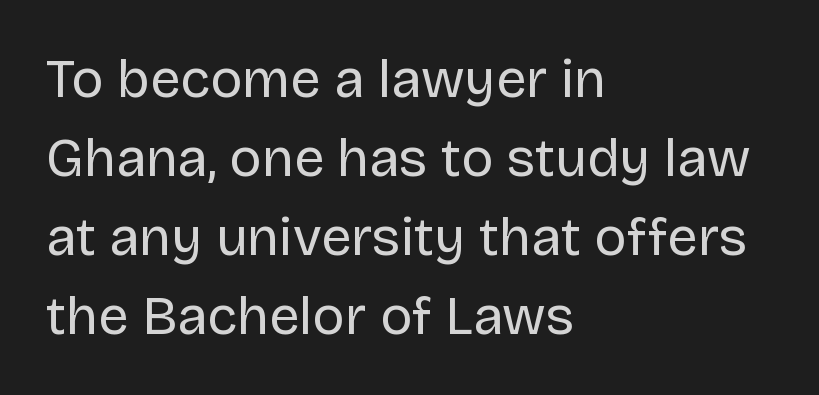
Any mark beneath the type? The region is blank. Note the varied advance widths — an 'i' is clearly narrower than an 'm'. The rows are spaced the way most documents space them. These lines were composed using upright roman letters. Nothing heavy about these letters — not bold at all.
